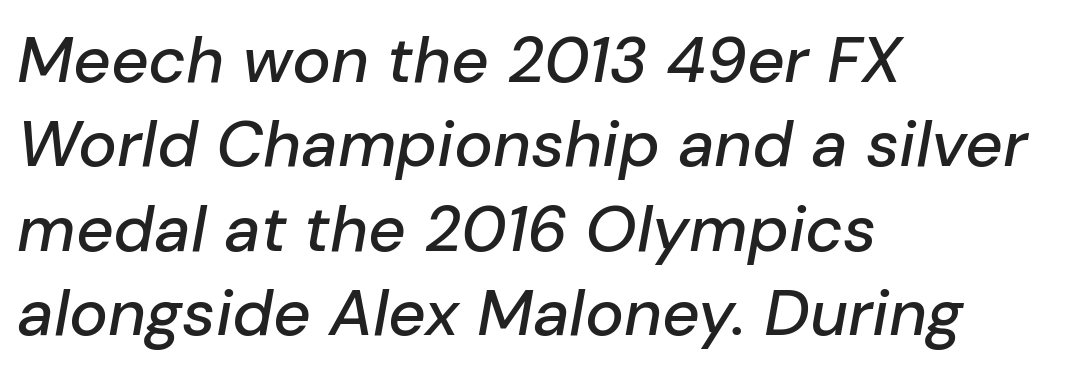
Q: Is the text italic (slanted)? A: Yes, it leans right by about 10 degrees.
Q: Is the text underlined? A: No.
Q: How is the paragraph aligned? A: Left-aligned.
Q: Is the spacing between letters normal or unusually wide? A: Normal.
Q: Is the spacing between lines tight, normal or loose? A: Normal.
Q: Width (condensed, normal, or wide)? A: Normal.
Q: Stroke contrast? A: Low.
Q: x-height? A: Medium.
Q: Monospaced? A: No.
